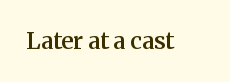
Q: Is the text bold? A: Semi-bold.
Q: Is the text italic (slanted)? A: No, it is upright.
Q: Is the text underlined? A: No.
Q: Is the spacing between letters normal or unusually wide? A: Normal.
